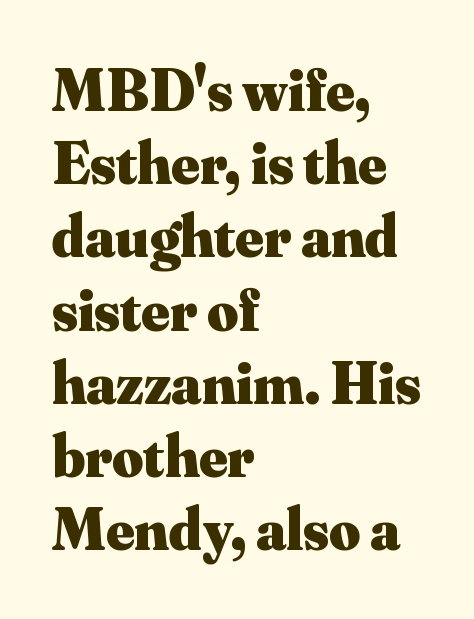
Q: Is the text bold? A: Yes.
Q: Is the text italic (slanted)? A: No, it is upright.
Q: Is the typeface a serif or a sans-serif typeface? A: Serif.
Q: Is the text underlined? A: No.
Q: How is the paragraph aligned? A: Left-aligned.
Q: Is the spacing between letters normal or unusually wide? A: Normal.
Q: Width (condensed, normal, or wide)? A: Normal.
Q: Stroke contrast? A: Medium.
Q: x-height? A: Small.
Q: Monospaced? A: No.
